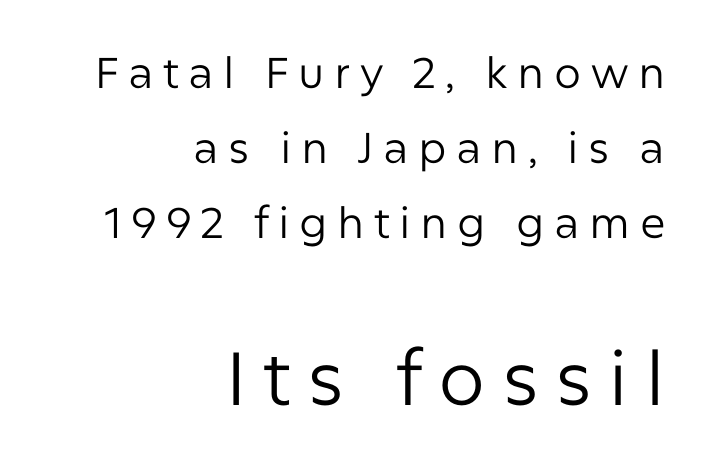
The face used here is a sans, in the tradition of grotesques and geometrics. Words float on clear page, feet unadorned. There is plenty of visible air inserted between adjacent glyphs. You get the small type first, then a jump to larger type. No letter is thick-stroked: the sample isn't bold. Here the designer chose a conventional face with non-uniform glyph widths.
